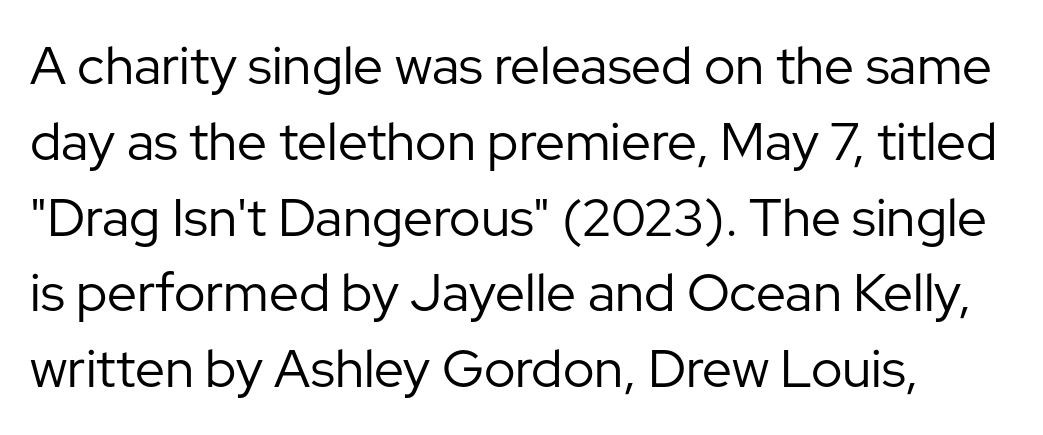
The image shows 53 px regular-weight sans-serif type, upright; set normal line spacing (1.43x), normal letter spacing, not underlined; low stroke contrast and a medium x-height.
